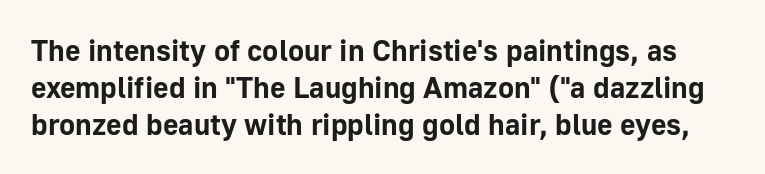
Characters remain perfectly vertical along every line. What weight is shown? A full bold with thick strokes. Here the glyphs are tracked normally, forming tight word shapes. The strip under each line holds only bare page.
